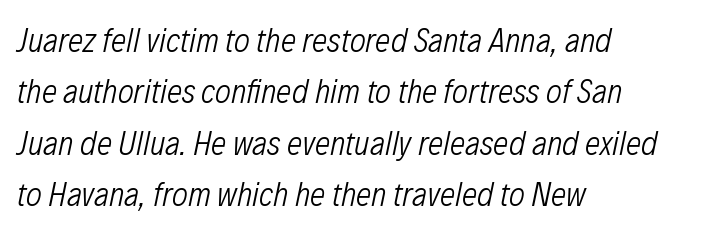
What's the leading like? Ordinary, nothing unusual. A classic flush-left, rag-right setting is used for this passage. Would a proofreader flag this as italicized? Yes. Looks like regular typesetting: each glyph gets only the width it needs. Rule under the text: the space is simply empty.
